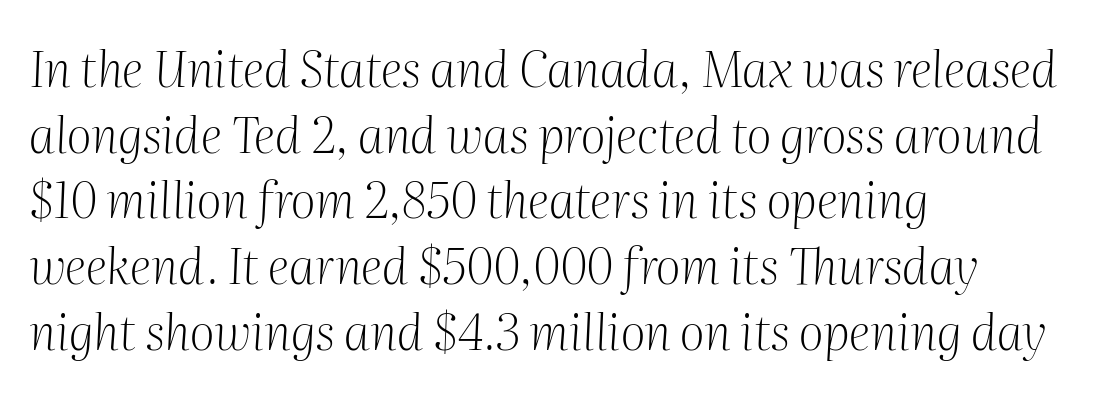
Weight: in the light-to-regular range. Leading: standard. Spacing verdict: proportional, widths tailored to each character. Short and long lines alike share a common starting point at left. Underlining? Definitely not there. Italic: yes, the glyphs are oblique.
